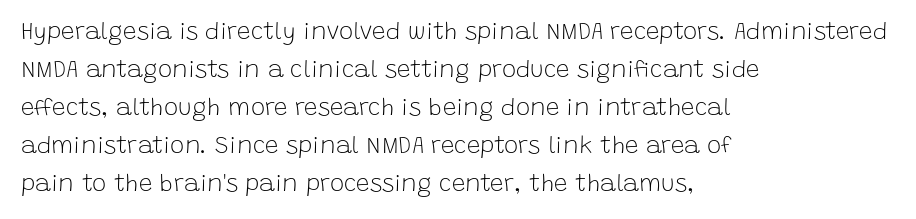
Q: Is the text bold? A: No.
Q: Is the text italic (slanted)? A: No, it is upright.
Q: Is the text underlined? A: No.
Q: How is the paragraph aligned? A: Left-aligned.
Q: Is the spacing between letters normal or unusually wide? A: Normal.
Q: Is the spacing between lines tight, normal or loose? A: Normal.
